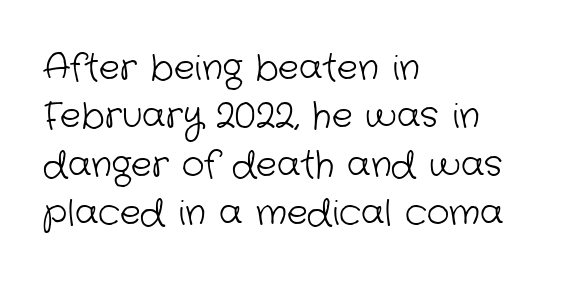
Q: Is the text bold? A: No.
Q: Is the typeface a serif or a sans-serif typeface? A: Sans-serif.
Q: Is the text underlined? A: No.
Q: How is the paragraph aligned? A: Left-aligned.
Q: Is the spacing between letters normal or unusually wide? A: Normal.
Q: Is the spacing between lines tight, normal or loose? A: Normal.
Q: Width (condensed, normal, or wide)? A: Normal.
Q: Stroke contrast? A: Low.
Q: x-height? A: Medium.
Q: Monospaced? A: No.
